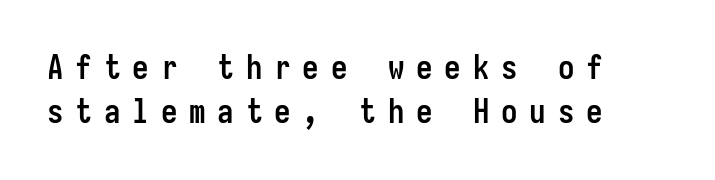
Q: Is the text bold? A: Yes.
Q: Is the text italic (slanted)? A: No, it is upright.
Q: Is the typeface a serif or a sans-serif typeface? A: Sans-serif.
Q: Is the text underlined? A: No.
Q: How is the paragraph aligned? A: Left-aligned.
Q: Is the spacing between letters normal or unusually wide? A: Unusually wide.
Q: Is the spacing between lines tight, normal or loose? A: Normal.
Q: Width (condensed, normal, or wide)? A: Condensed.
Q: Stroke contrast? A: Low.
Q: x-height? A: Medium.
Q: Monospaced? A: Yes.
